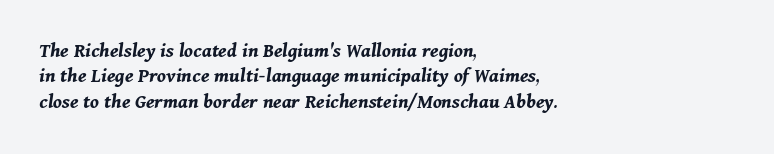
Heavy-handed strokes throughout: this text is bold. Slant detected: the letters are inclined. Here the glyphs are tracked normally, forming tight word shapes. The words here are not underlined.
